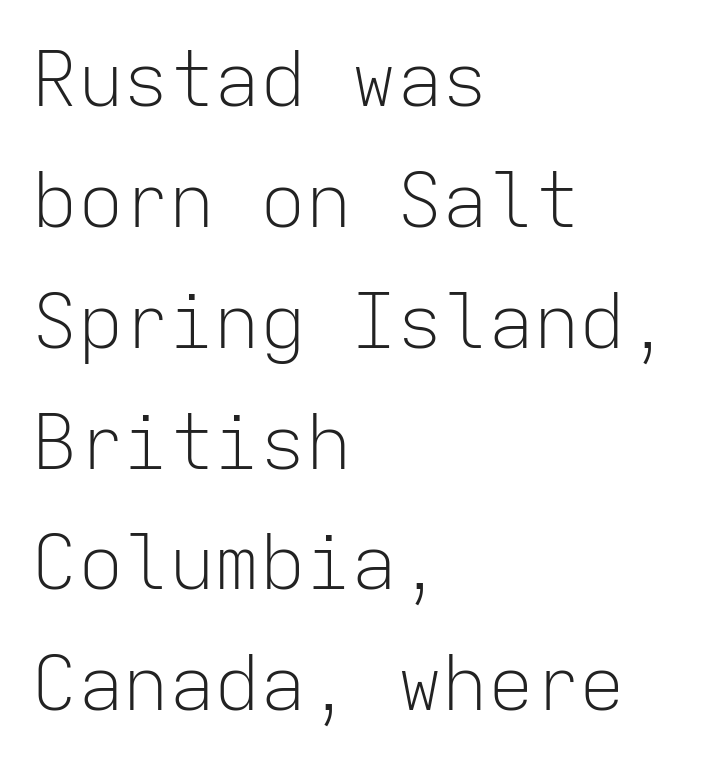
{"serif": "no", "italic": "no", "bold": "no", "weight": "light", "width": "normal", "stroke_contrast": "low", "x_height": "medium", "monospaced": "yes", "underline": "no", "align": "left", "line_spacing": "normal", "line_spacing_ratio": 1.59, "letter_spacing": "normal", "letter_spacing_em": 0.0, "glyph_px": 76}
